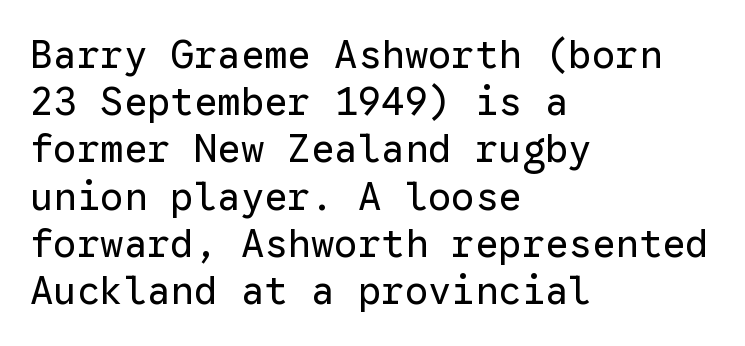
The image shows 39 px regular-weight sans-serif type, upright, monospaced; set left-aligned, line spacing 1.21x, normal letter spacing, not underlined; low stroke contrast and a medium x-height.
